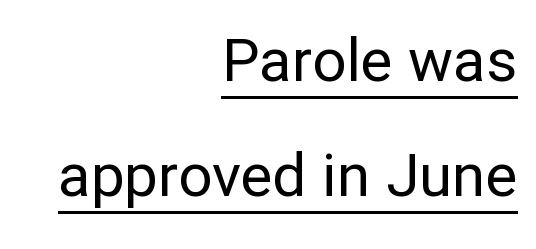
{"serif": "no", "italic": "no", "bold": "no", "weight": "regular", "width": "normal", "stroke_contrast": "low", "x_height": "medium", "monospaced": "no", "underline": "yes", "align": "right", "line_spacing": "loose", "line_spacing_ratio": 1.92, "letter_spacing": "normal", "letter_spacing_em": 0.0, "glyph_px": 60}
